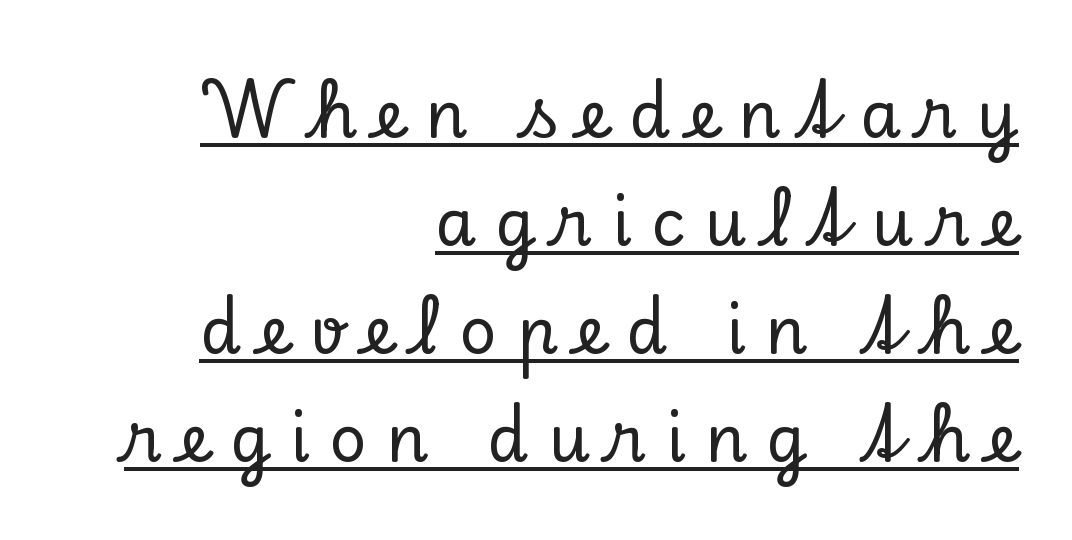
{"italic": "no", "width": "normal", "stroke_contrast": "low", "x_height": "small", "monospaced": "no", "underline": "yes", "align": "right", "line_spacing": "normal", "line_spacing_ratio": 1.66, "letter_spacing": "wide", "letter_spacing_em": 0.3, "glyph_px": 65}
